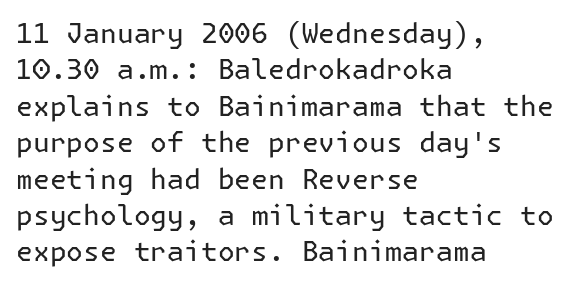
Posture: upright roman. Bare-footed words on every line. The cut favours lightness, reaching ordinary text weight at its darkest. Typographically, this falls in the sans-serif category.
